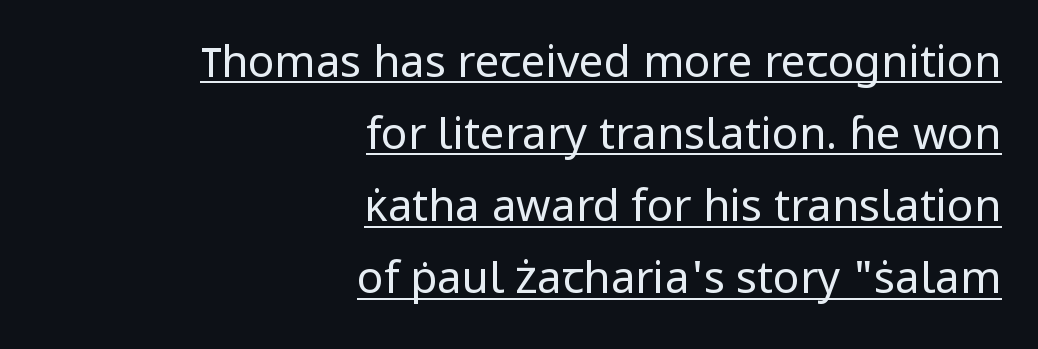
Q: Is the text bold? A: No.
Q: Is the text italic (slanted)? A: No, it is upright.
Q: Is the typeface a serif or a sans-serif typeface? A: Sans-serif.
Q: Is the text underlined? A: Yes.
Q: How is the paragraph aligned? A: Right-aligned.
Q: Is the spacing between letters normal or unusually wide? A: Normal.
Q: Is the spacing between lines tight, normal or loose? A: Normal.
Q: Width (condensed, normal, or wide)? A: Normal.
Q: Stroke contrast? A: Low.
Q: x-height? A: Medium.
Q: Monospaced? A: No.
